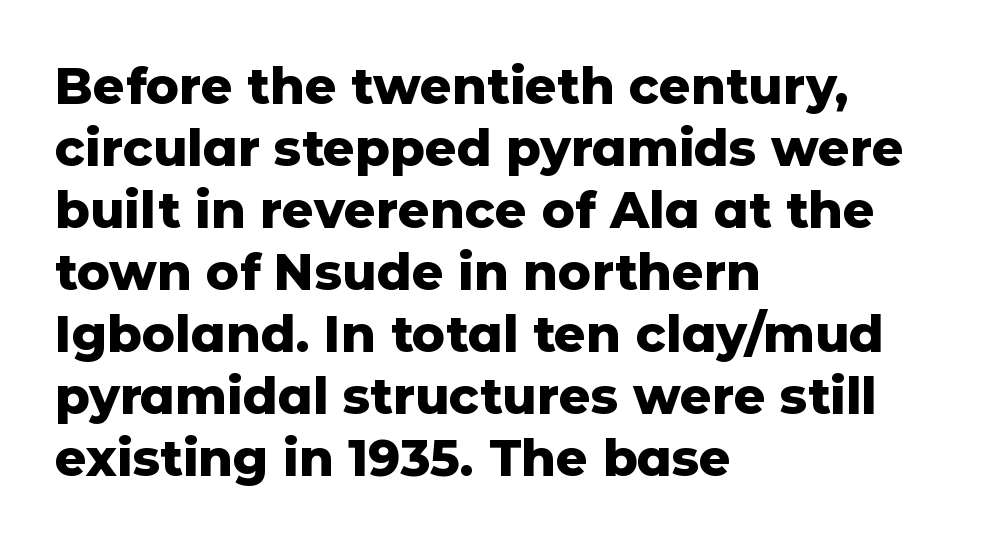
The image shows 50 px heavy sans-serif type, upright; set left-aligned, line spacing 1.24x, normal letter spacing, not underlined; low stroke contrast and a medium x-height.
